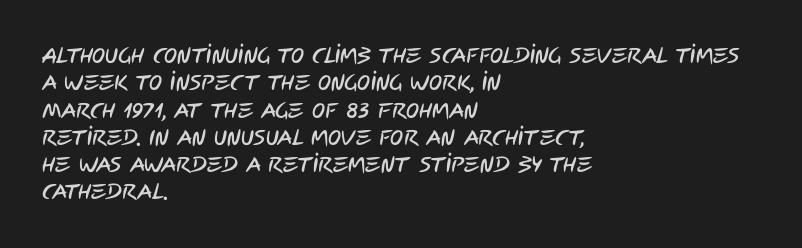
The image shows 22 px text type; set left-aligned, line spacing 1.24x, normal letter spacing, not underlined.
